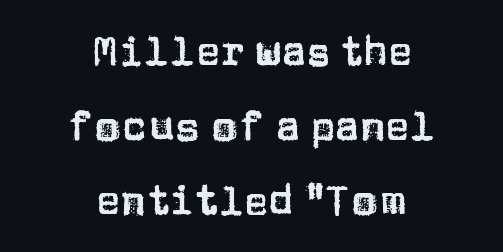
{"serif": "no", "italic": "no", "width": "normal", "stroke_contrast": "low", "x_height": "large", "monospaced": "no", "underline": "no", "align": "center", "line_spacing_ratio": 1.82, "letter_spacing": "normal", "letter_spacing_em": 0.0, "glyph_px": 41}
